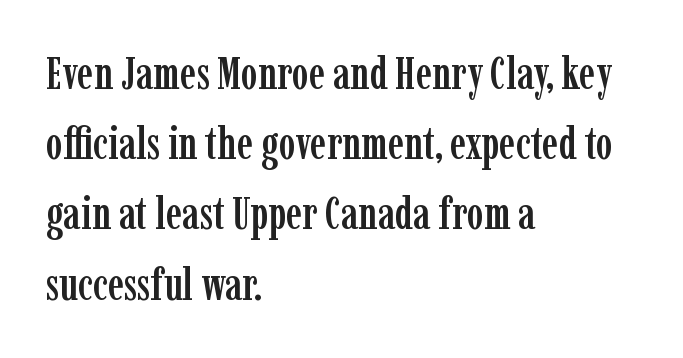
{"serif": "yes", "italic": "no", "width": "condensed", "stroke_contrast": "low", "x_height": "medium", "monospaced": "no", "underline": "no", "align": "left", "line_spacing": "normal", "line_spacing_ratio": 1.56, "letter_spacing": "normal", "letter_spacing_em": 0.0, "glyph_px": 45}
